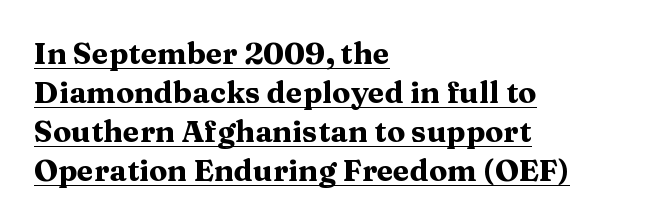
{"serif": "yes", "italic": "no", "bold": "yes", "weight": "heavy", "width": "wide", "stroke_contrast": "medium", "x_height": "medium", "monospaced": "no", "underline": "yes", "align": "left", "line_spacing": "normal", "line_spacing_ratio": 1.3, "letter_spacing": "normal", "letter_spacing_em": 0.0, "glyph_px": 30}
